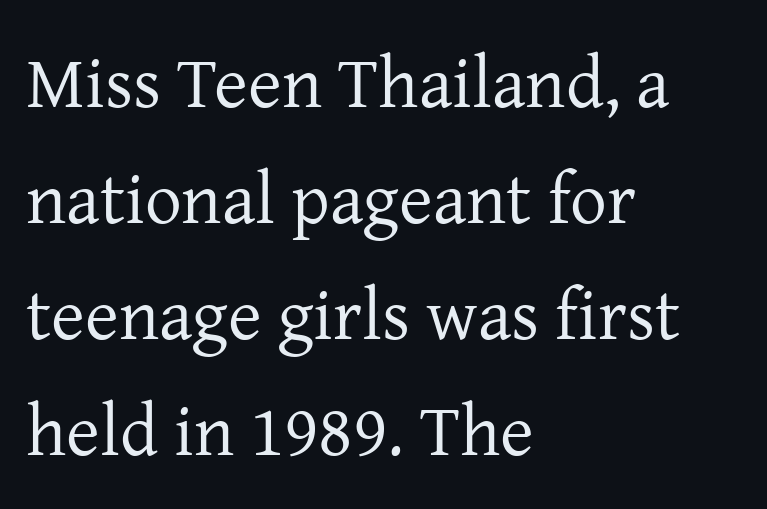
The image shows 73 px regular-weight serif type, upright; set left-aligned, normal line spacing (1.59x), normal letter spacing, not underlined; low stroke contrast and a medium x-height.
